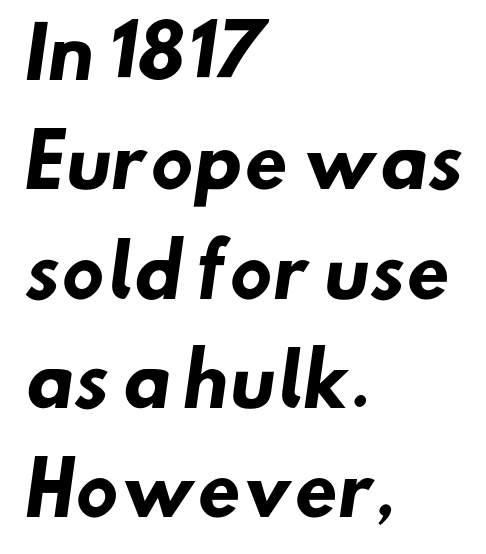
The image shows 71 px heavy sans-serif type; set left-aligned, normal line spacing (1.54x), normal letter spacing, not underlined; low stroke contrast and a small x-height.
